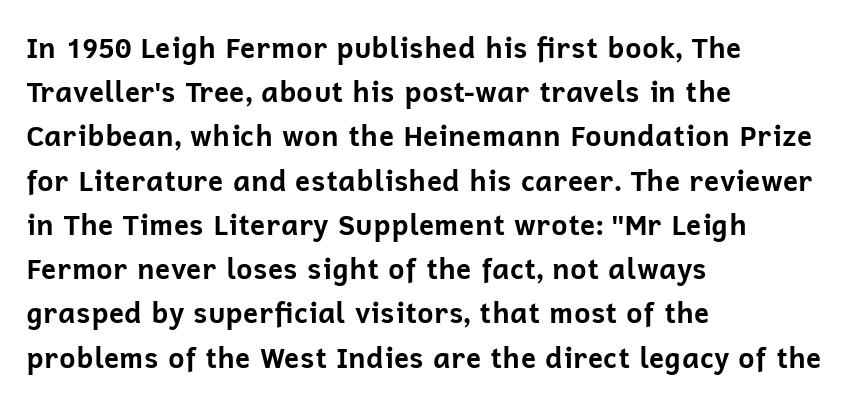
The image shows 28 px bold sans-serif type, upright; set left-aligned, normal line spacing (1.58x), normal letter spacing, not underlined; low stroke contrast and a medium x-height.
